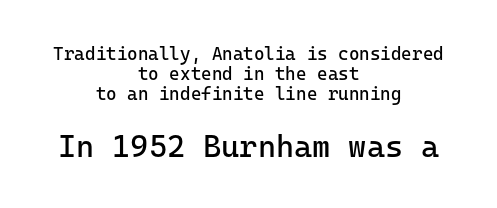
The image shows 31 px regular-weight sans-serif type, upright, monospaced; set centered, tight line spacing (1.11x), normal letter spacing, not underlined; the second (bottom) block is 1.72x larger; low stroke contrast and a medium x-height.
